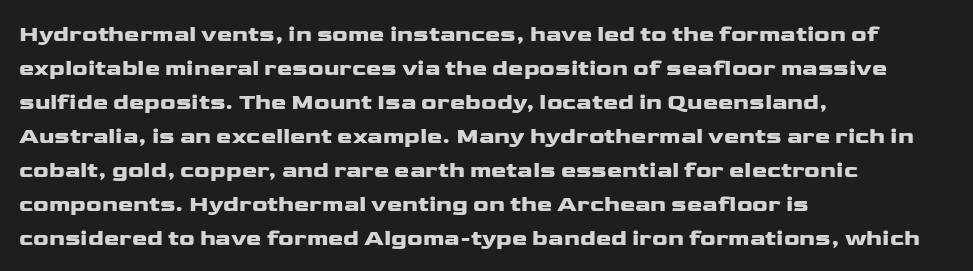
Q: Is the text italic (slanted)? A: No, it is upright.
Q: Is the text underlined? A: No.
Q: How is the paragraph aligned? A: Left-aligned.
Q: Is the spacing between letters normal or unusually wide? A: Normal.
Q: Is the spacing between lines tight, normal or loose? A: Normal.
